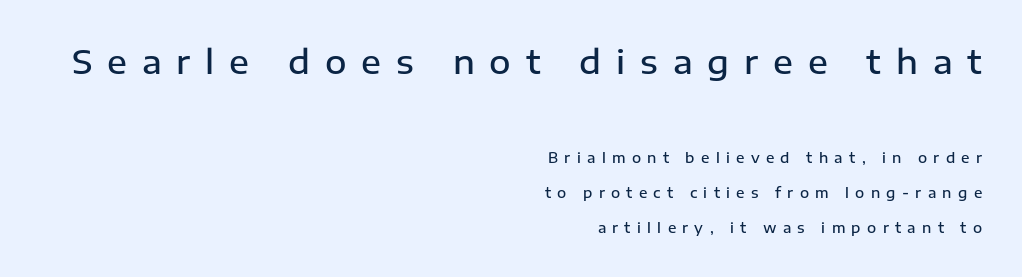
Q: Is the text bold? A: Semi-bold.
Q: Is the text italic (slanted)? A: No, it is upright.
Q: Is the typeface a serif or a sans-serif typeface? A: Sans-serif.
Q: Is the text underlined? A: No.
Q: How is the paragraph aligned? A: Right-aligned.
Q: Is the spacing between letters normal or unusually wide? A: Unusually wide.
Q: Is the spacing between lines tight, normal or loose? A: Loose.
Q: Which block of text is set in a larger size, the first (top) or the second (bottom)? A: The first (top) one.
Q: Width (condensed, normal, or wide)? A: Normal.
Q: Stroke contrast? A: Low.
Q: x-height? A: Medium.
Q: Monospaced? A: No.
